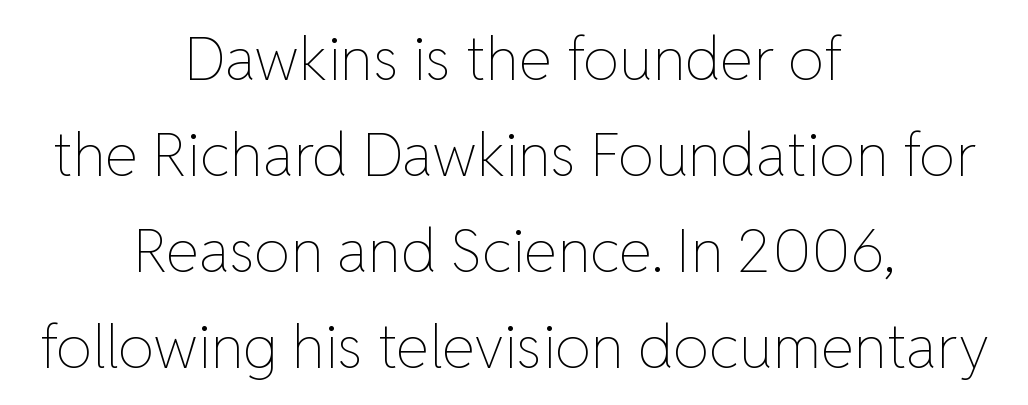
Q: Is the text bold? A: No.
Q: Is the text italic (slanted)? A: No, it is upright.
Q: Is the text underlined? A: No.
Q: How is the paragraph aligned? A: Centered.
Q: Is the spacing between letters normal or unusually wide? A: Normal.
Q: Is the spacing between lines tight, normal or loose? A: Normal.
Q: Width (condensed, normal, or wide)? A: Normal.
Q: Stroke contrast? A: Low.
Q: x-height? A: Medium.
Q: Monospaced? A: No.
